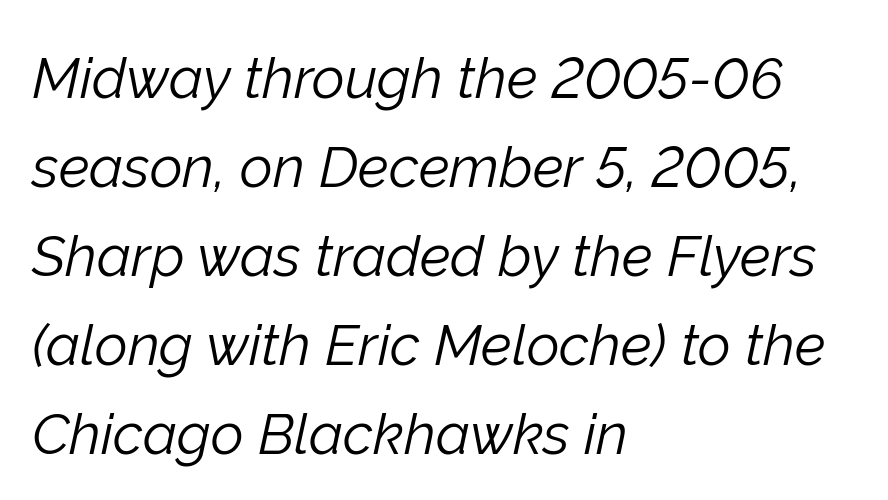
The image shows 57 px light type, italic (leaning right); set left-aligned, normal line spacing (1.56x), normal letter spacing, not underlined; low stroke contrast and a medium x-height.
